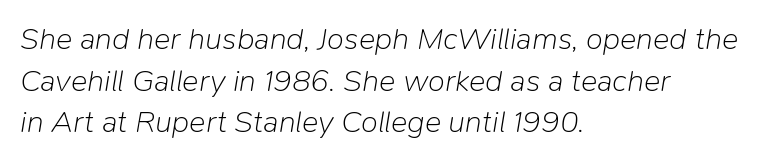
{"italic": "yes", "lean": "right", "slant_degrees": 9, "bold": "no", "weight": "light", "width": "normal", "stroke_contrast": "low", "x_height": "medium", "monospaced": "no", "underline": "no", "align": "left", "line_spacing": "normal", "line_spacing_ratio": 1.34, "letter_spacing": "normal", "letter_spacing_em": 0.0, "glyph_px": 31}
